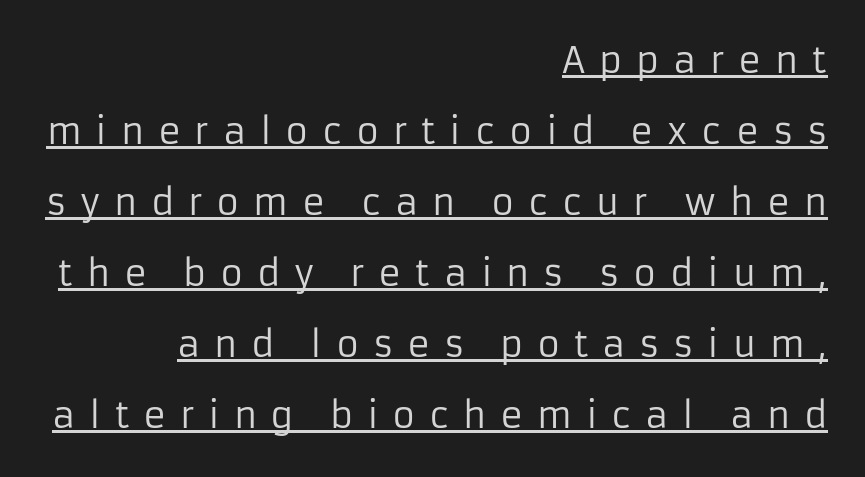
{"serif": "no", "italic": "no", "bold": "no", "weight": "regular", "width": "normal", "stroke_contrast": "low", "x_height": "medium", "monospaced": "no", "underline": "yes", "align": "right", "line_spacing": "loose", "line_spacing_ratio": 2.03, "letter_spacing": "wide", "letter_spacing_em": 0.39, "glyph_px": 35}
